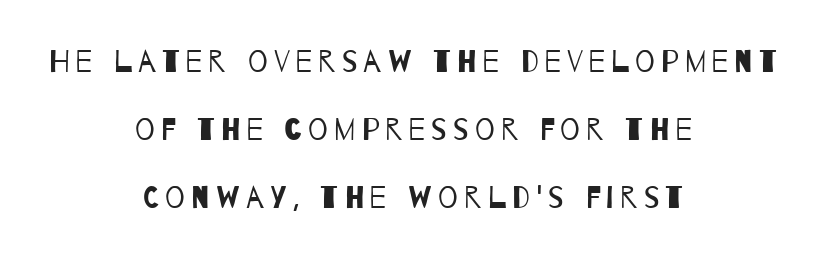
Q: Is the text bold? A: No.
Q: Is the typeface a serif or a sans-serif typeface? A: Sans-serif.
Q: Is the text underlined? A: No.
Q: How is the paragraph aligned? A: Centered.
Q: Is the spacing between letters normal or unusually wide? A: Unusually wide.
Q: Is the spacing between lines tight, normal or loose? A: Loose.
Q: Width (condensed, normal, or wide)? A: Condensed.
Q: Stroke contrast? A: Low.
Q: x-height? A: Large.
Q: Monospaced? A: No.
